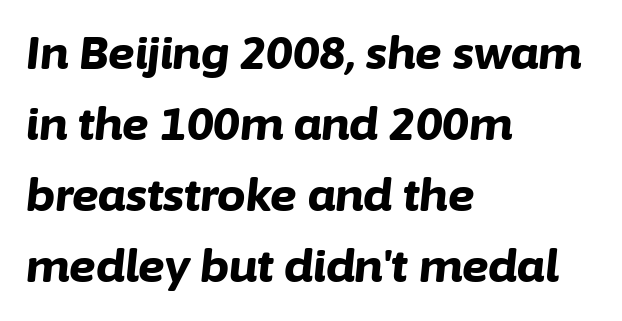
Leading matches the norm, producing a regular column. Check under the words: just untouched page. In terms of weight, the rendering is a true, heavy bold. The line texture is even and compact thanks to regular tracking. The face used here is proportionally spaced, like ordinary book or web type.
